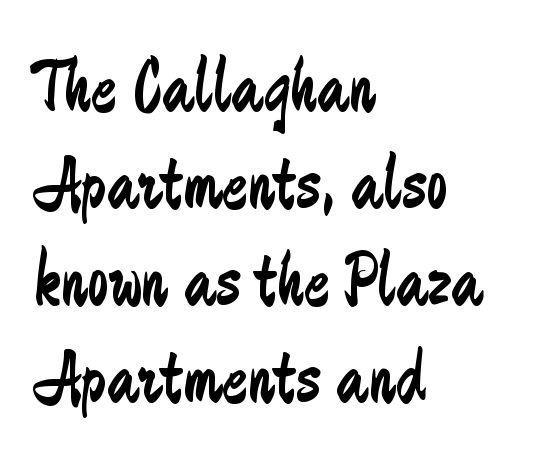
Q: Is the text bold? A: No.
Q: Is the text italic (slanted)? A: Yes.
Q: Is the typeface a serif or a sans-serif typeface? A: Sans-serif.
Q: Is the text underlined? A: No.
Q: How is the paragraph aligned? A: Left-aligned.
Q: Is the spacing between letters normal or unusually wide? A: Normal.
Q: Is the spacing between lines tight, normal or loose? A: Normal.
Q: Width (condensed, normal, or wide)? A: Condensed.
Q: Stroke contrast? A: Low.
Q: x-height? A: Small.
Q: Monospaced? A: No.
